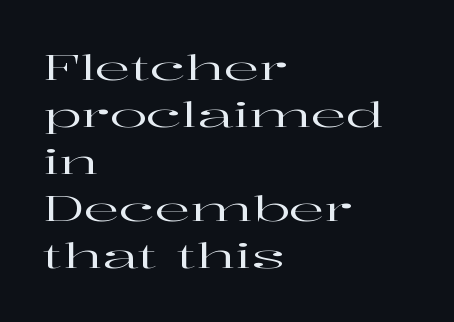
The type sits square on the baseline with zero lean. This block has exactly the height ordinary leading produces. This sample has the flowing, uneven cadence of proportional lettering. A typesetter would call this zero additional tracking. Bare-footed words on every line.
